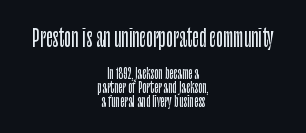
Q: Is the text italic (slanted)? A: No, it is upright.
Q: Is the text underlined? A: No.
Q: How is the paragraph aligned? A: Centered.
Q: Is the spacing between letters normal or unusually wide? A: Normal.
Q: Is the spacing between lines tight, normal or loose? A: Tight.
Q: Which block of text is set in a larger size, the first (top) or the second (bottom)? A: The first (top) one.
